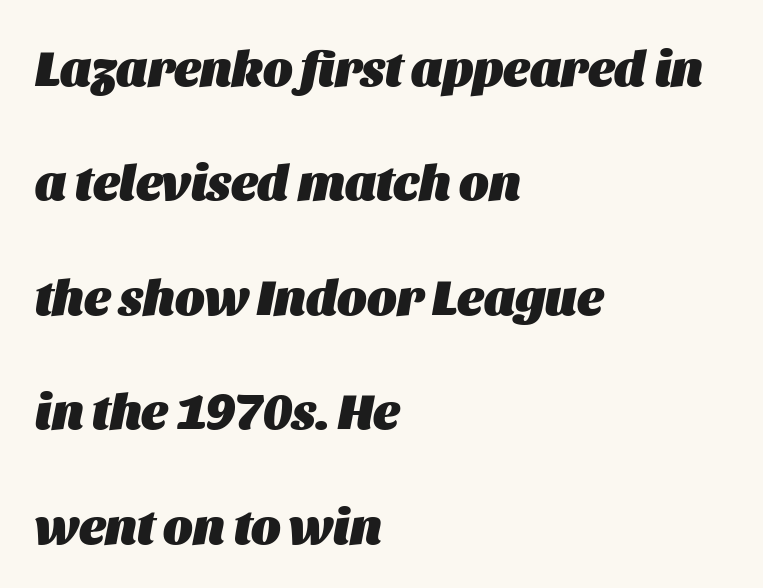
{"italic": "yes", "lean": "right", "slant_degrees": 11, "bold": "yes", "weight": "heavy", "width": "normal", "stroke_contrast": "medium", "x_height": "large", "monospaced": "no", "underline": "no", "align": "left", "line_spacing": "loose", "line_spacing_ratio": 2.29, "letter_spacing": "normal", "letter_spacing_em": 0.0, "glyph_px": 50}
